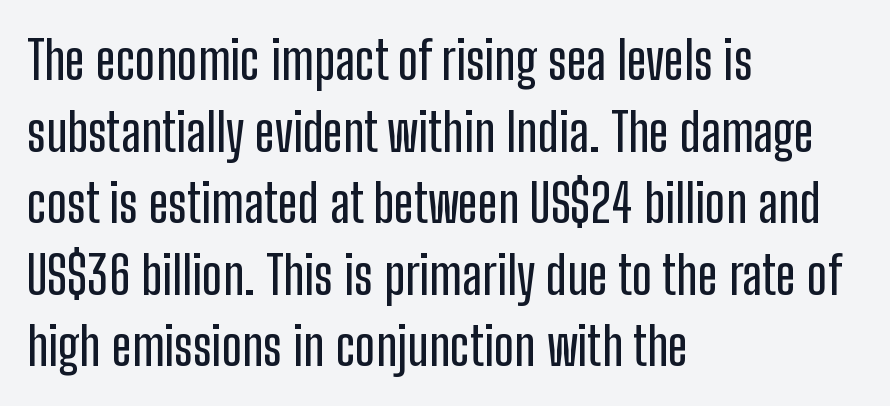
The image shows 53 px condensed sans-serif type, upright; set left-aligned, normal line spacing (1.35x), normal letter spacing, not underlined; low stroke contrast and a medium x-height.
